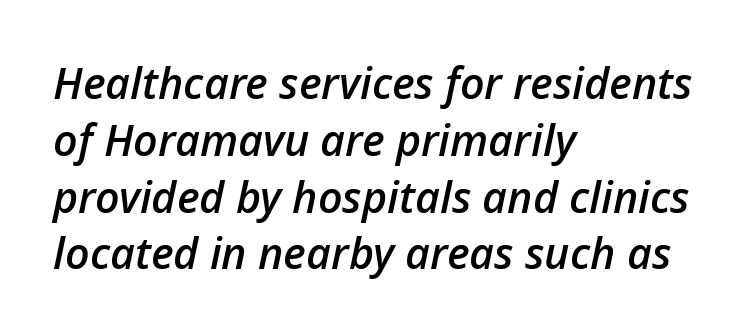
Q: Is the text bold? A: Semi-bold.
Q: Is the text italic (slanted)? A: Yes, it leans right by about 12 degrees.
Q: Is the text underlined? A: No.
Q: How is the paragraph aligned? A: Left-aligned.
Q: Is the spacing between letters normal or unusually wide? A: Normal.
Q: Is the spacing between lines tight, normal or loose? A: Normal.
Q: Width (condensed, normal, or wide)? A: Normal.
Q: Stroke contrast? A: Low.
Q: x-height? A: Medium.
Q: Monospaced? A: No.
